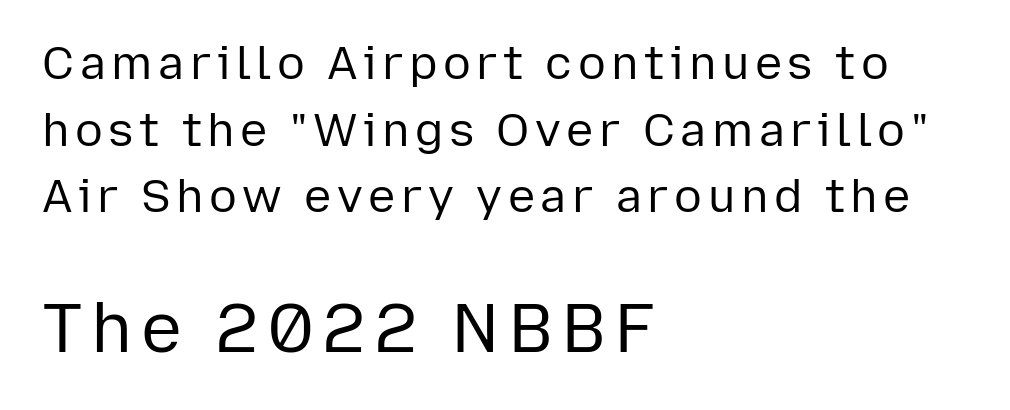
Italic: no, the glyphs are upright roman. The baseline area is clear. The space between consecutive lines is moderate. Teacher's note: observe the even left margin — that is flush-left alignment. No heavy texture on the line: the type isn't bold.
